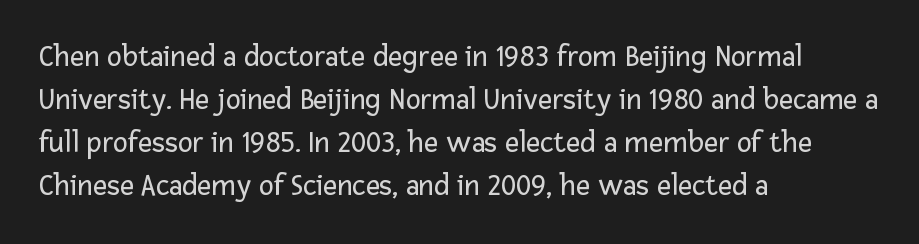
A roman cut, with each character standing at attention. The setting favours the left margin, as ordinary paragraphs usually do. Baseline-to-baseline distance is the conventional proportion of letter height. The type is set solid horizontally, with unmodified tracking. Bare-footed words on every line.
